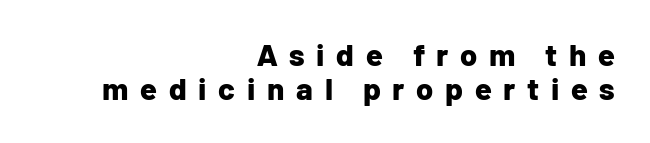
{"serif": "no", "italic": "no", "bold": "yes", "weight": "bold", "width": "normal", "stroke_contrast": "low", "x_height": "medium", "monospaced": "no", "underline": "no", "align": "right", "line_spacing": "tight", "line_spacing_ratio": 1.11, "letter_spacing": "wide", "letter_spacing_em": 0.38, "glyph_px": 31}
